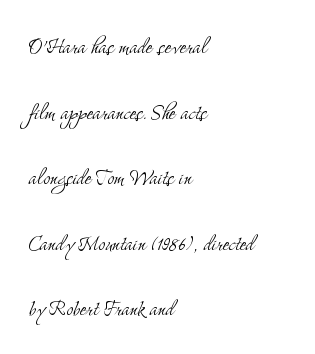
Q: Is the text bold? A: No.
Q: Is the text italic (slanted)? A: Yes.
Q: Is the text underlined? A: No.
Q: How is the paragraph aligned? A: Left-aligned.
Q: Is the spacing between letters normal or unusually wide? A: Normal.
Q: Is the spacing between lines tight, normal or loose? A: Loose.
